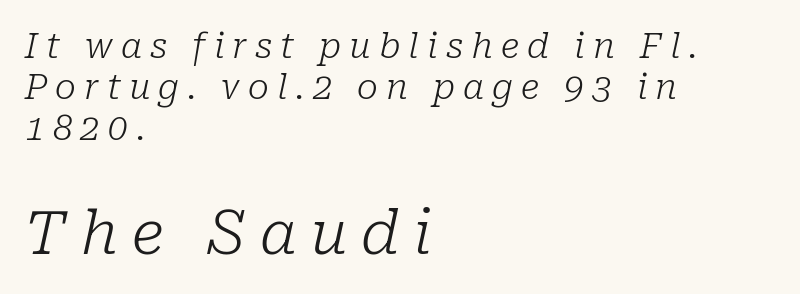
Short and long lines alike share a common starting point at left. The passage shown begins with its smaller block and ends with its larger one. The characters are drawn with everyday or finer stroke widths. An italicized treatment has been applied to the whole sample. These lines are composed in type with serifs.
